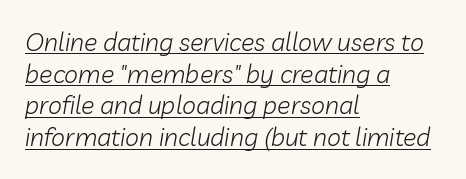
The image shows 25 px text type, italic (leaning right); set left-aligned, normal line spacing (1.27x), normal letter spacing, underlined.
